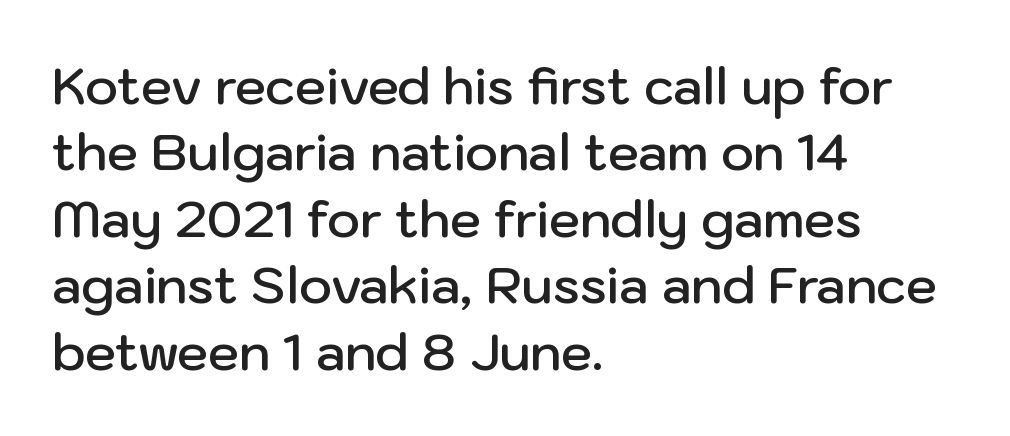
Q: Is the text bold? A: Semi-bold.
Q: Is the text italic (slanted)? A: No, it is upright.
Q: Is the typeface a serif or a sans-serif typeface? A: Sans-serif.
Q: Is the text underlined? A: No.
Q: How is the paragraph aligned? A: Left-aligned.
Q: Is the spacing between letters normal or unusually wide? A: Normal.
Q: Is the spacing between lines tight, normal or loose? A: Normal.
Q: Width (condensed, normal, or wide)? A: Normal.
Q: Stroke contrast? A: Low.
Q: x-height? A: Medium.
Q: Monospaced? A: No.
